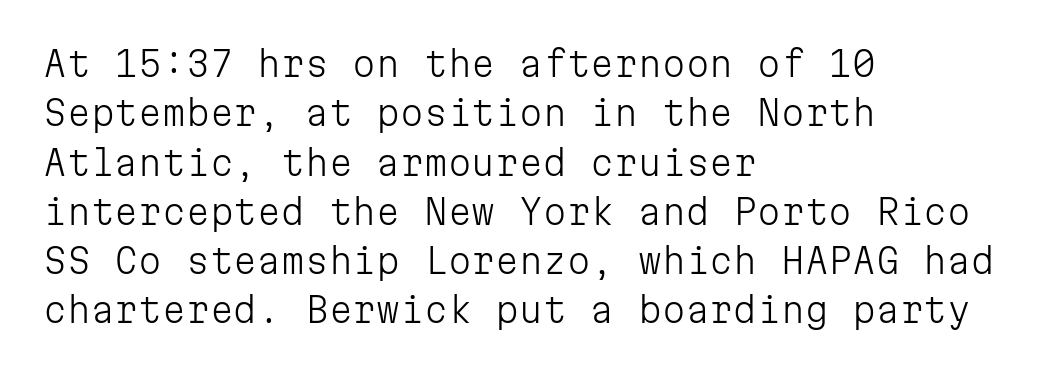
{"serif": "no", "italic": "no", "bold": "no", "weight": "light", "width": "normal", "stroke_contrast": "low", "x_height": "medium", "monospaced": "yes", "underline": "no", "align": "left", "line_spacing": "normal", "line_spacing_ratio": 1.45, "letter_spacing": "normal", "letter_spacing_em": 0.0, "glyph_px": 34}
